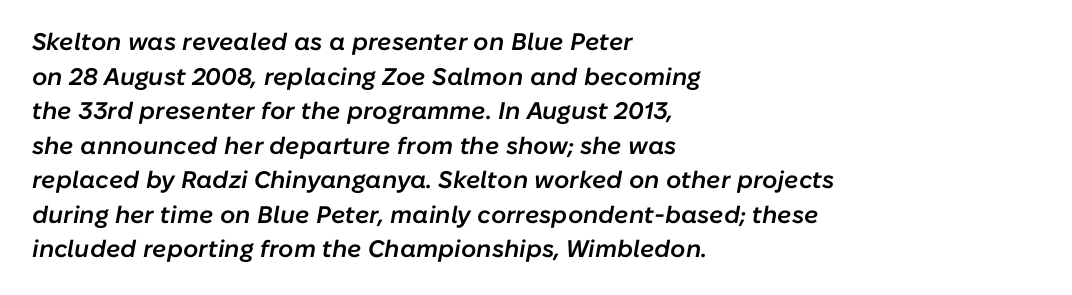
{"italic": "yes", "lean": "right", "slant_degrees": 10, "bold": "semi", "underline": "no", "align": "left", "line_spacing": "normal", "line_spacing_ratio": 1.44, "letter_spacing": "normal", "letter_spacing_em": 0.0, "glyph_px": 24}
